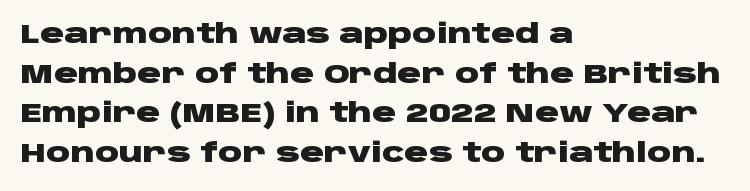
Q: Is the text bold? A: Yes.
Q: Is the text italic (slanted)? A: No, it is upright.
Q: Is the text underlined? A: No.
Q: How is the paragraph aligned? A: Left-aligned.
Q: Is the spacing between letters normal or unusually wide? A: Normal.
Q: Is the spacing between lines tight, normal or loose? A: Normal.
